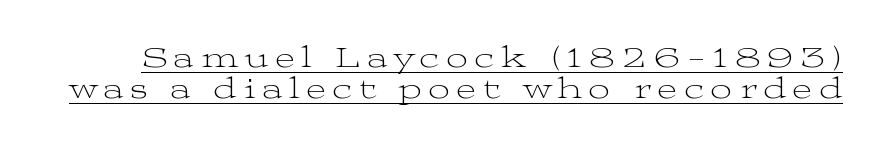
{"serif": "yes", "italic": "no", "bold": "no", "weight": "light", "width": "wide", "stroke_contrast": "medium", "x_height": "medium", "monospaced": "no", "underline": "yes", "line_spacing": "tight", "line_spacing_ratio": 1.03, "letter_spacing": "wide", "letter_spacing_em": 0.24, "glyph_px": 30}
